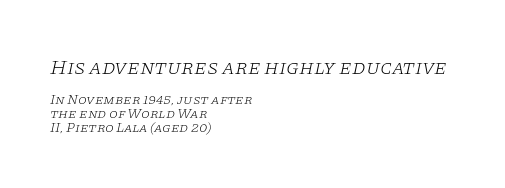
The rag falls on the right side of this text block. You get the large type first, then a drop to smaller type. Stems and bowls with no extra thickness — not bold. Leading is clearly below the norm, producing a dense column. Letter spacing: default.
